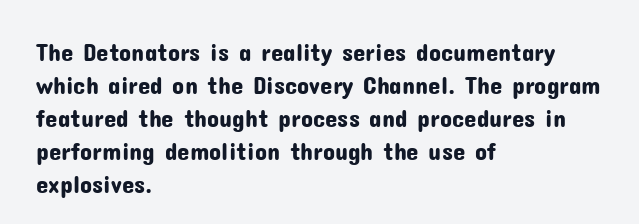
The image shows 25 px text type, upright; set left-aligned, normal line spacing (1.32x), normal letter spacing, not underlined.
